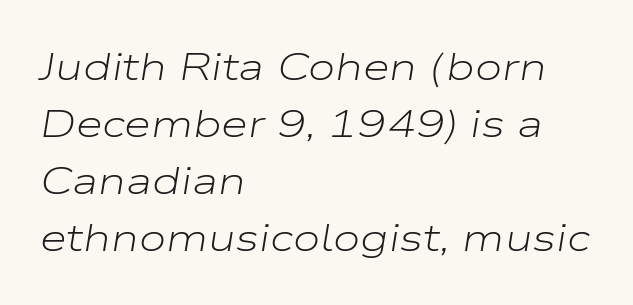
The image shows 39 px light, wide type, italic (leaning right); set left-aligned, normal line spacing (1.46x), normal letter spacing, not underlined; low stroke contrast and a medium x-height.
